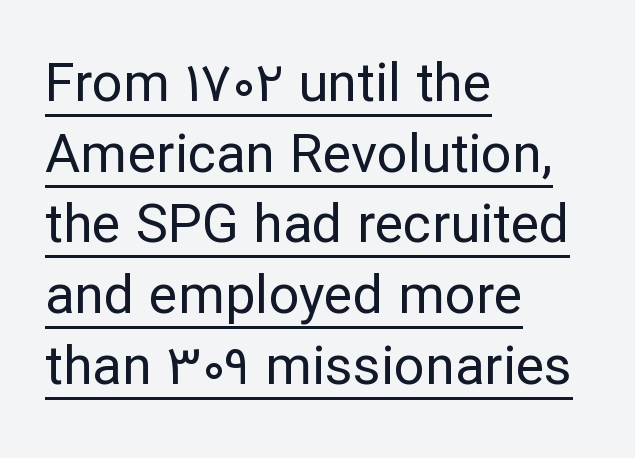
Q: Is the text bold? A: No.
Q: Is the text italic (slanted)? A: No, it is upright.
Q: Is the typeface a serif or a sans-serif typeface? A: Sans-serif.
Q: Is the text underlined? A: Yes.
Q: How is the paragraph aligned? A: Left-aligned.
Q: Is the spacing between letters normal or unusually wide? A: Normal.
Q: Is the spacing between lines tight, normal or loose? A: Normal.
Q: Width (condensed, normal, or wide)? A: Normal.
Q: Stroke contrast? A: Low.
Q: x-height? A: Medium.
Q: Monospaced? A: No.
